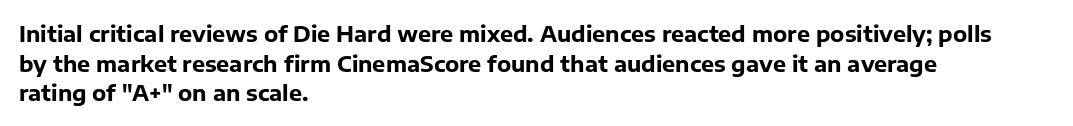
{"italic": "no", "bold": "yes", "underline": "no", "align": "left", "line_spacing": "normal", "line_spacing_ratio": 1.35, "letter_spacing": "normal", "letter_spacing_em": 0.0, "glyph_px": 22}
